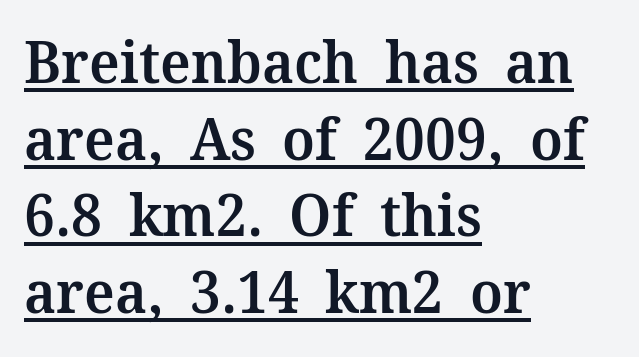
{"serif": "yes", "italic": "no", "bold": "semi", "weight": "semibold", "width": "normal", "stroke_contrast": "medium", "x_height": "medium", "monospaced": "no", "underline": "yes", "align": "left", "line_spacing": "normal", "line_spacing_ratio": 1.3, "letter_spacing": "normal", "letter_spacing_em": 0.0, "glyph_px": 59}
